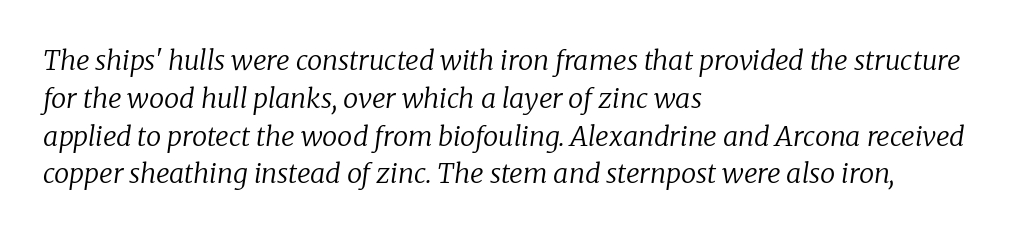
In CSS terms this would be text-align: left. Rule under the text: the space is simply empty. The font sits on the lighter half of the weight spectrum, regular included. Designer's note — italics engaged.
